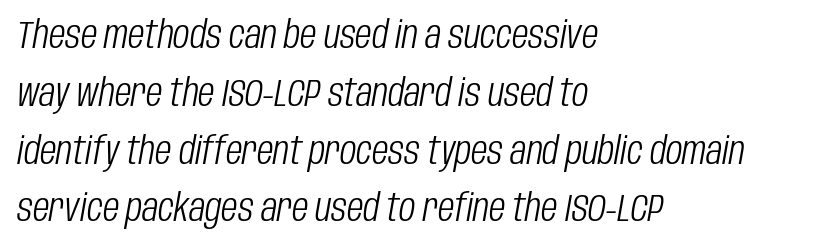
Compared with ordinary roman type, these characters are visibly tilted. One-word summary of the alignment: left. Inter-character spacing is left at the font's built-in metrics. This sample has the flowing, uneven cadence of proportional lettering. Is the type heavy? It reads as light-to-regular instead. Lines of text with bare space underneath.
